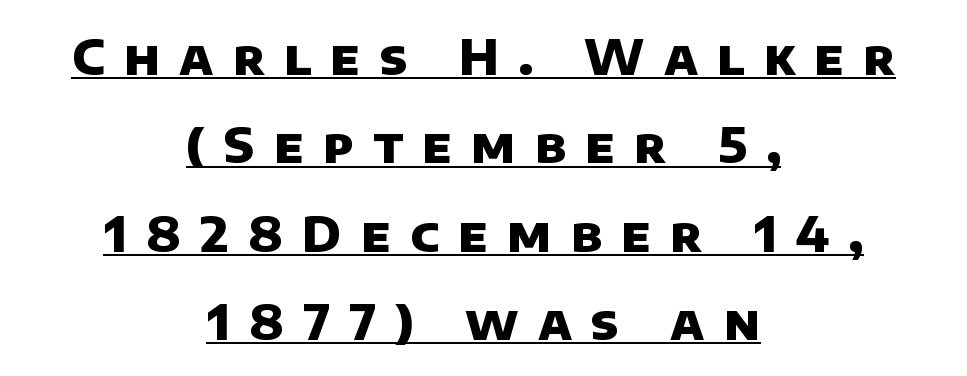
Q: Is the text bold? A: Yes.
Q: Is the typeface a serif or a sans-serif typeface? A: Sans-serif.
Q: Is the text underlined? A: Yes.
Q: How is the paragraph aligned? A: Centered.
Q: Is the spacing between letters normal or unusually wide? A: Unusually wide.
Q: Width (condensed, normal, or wide)? A: Normal.
Q: Stroke contrast? A: Low.
Q: x-height? A: Large.
Q: Monospaced? A: No.
